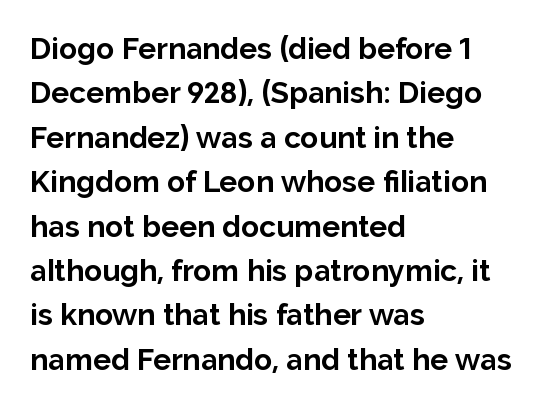
The image shows 30 px bold sans-serif type, upright; set left-aligned, normal line spacing (1.48x), normal letter spacing, not underlined; low stroke contrast and a medium x-height.
